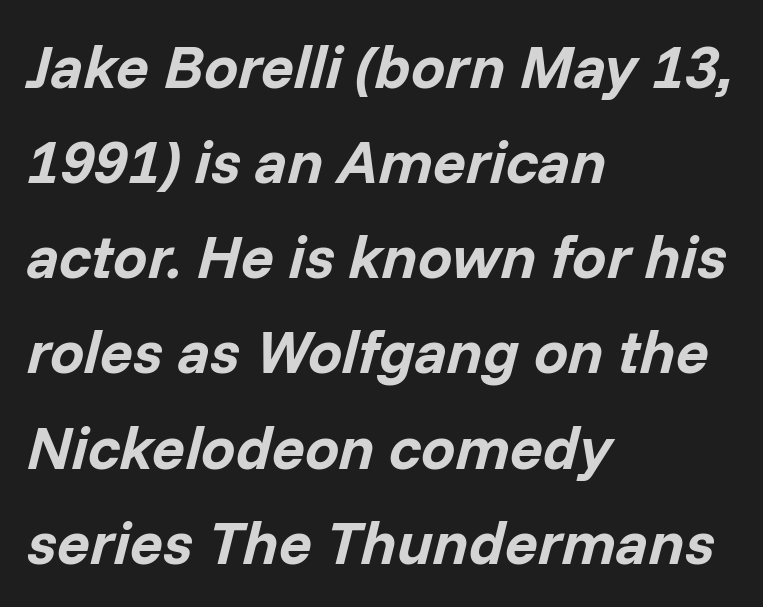
The area under the type is left untouched. The rendering applies a slant to the glyphs. Vertical spacing — default. Reading down the block, your eye returns to a fixed left position each line. The letters advance in unequal steps, a hallmark of proportional type.
